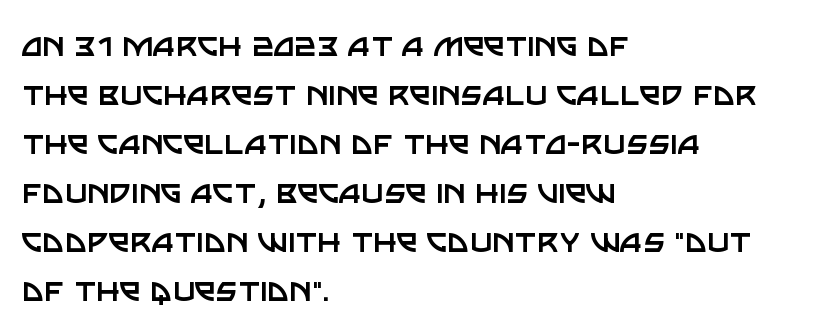
The image shows 38 px regular-weight sans-serif type, upright; set left-aligned, normal line spacing (1.29x), normal letter spacing, not underlined; low stroke contrast and a large x-height.
